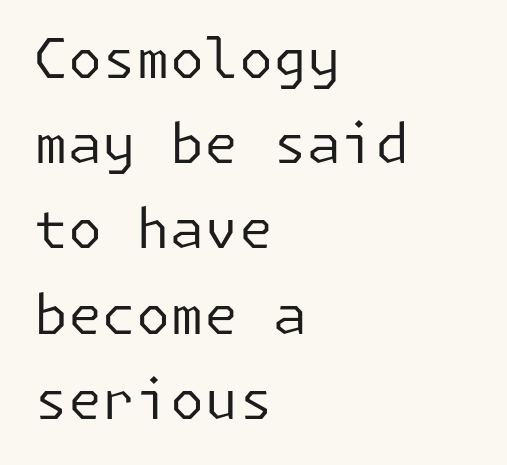
{"serif": "no", "italic": "no", "bold": "no", "weight": "regular", "width": "normal", "stroke_contrast": "low", "x_height": "medium", "underline": "no", "align": "left", "line_spacing": "normal", "line_spacing_ratio": 1.55, "letter_spacing": "normal", "letter_spacing_em": 0.0, "glyph_px": 55}
